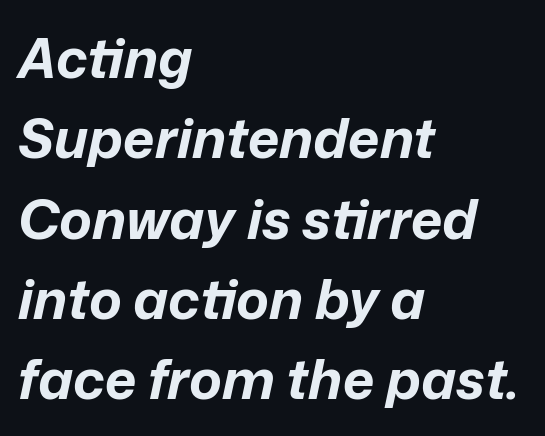
Q: Is the text bold? A: Yes.
Q: Is the text italic (slanted)? A: Yes, it leans right by about 12 degrees.
Q: Is the text underlined? A: No.
Q: How is the paragraph aligned? A: Left-aligned.
Q: Is the spacing between letters normal or unusually wide? A: Normal.
Q: Is the spacing between lines tight, normal or loose? A: Normal.
Q: Width (condensed, normal, or wide)? A: Normal.
Q: Stroke contrast? A: Low.
Q: x-height? A: Medium.
Q: Monospaced? A: No.
